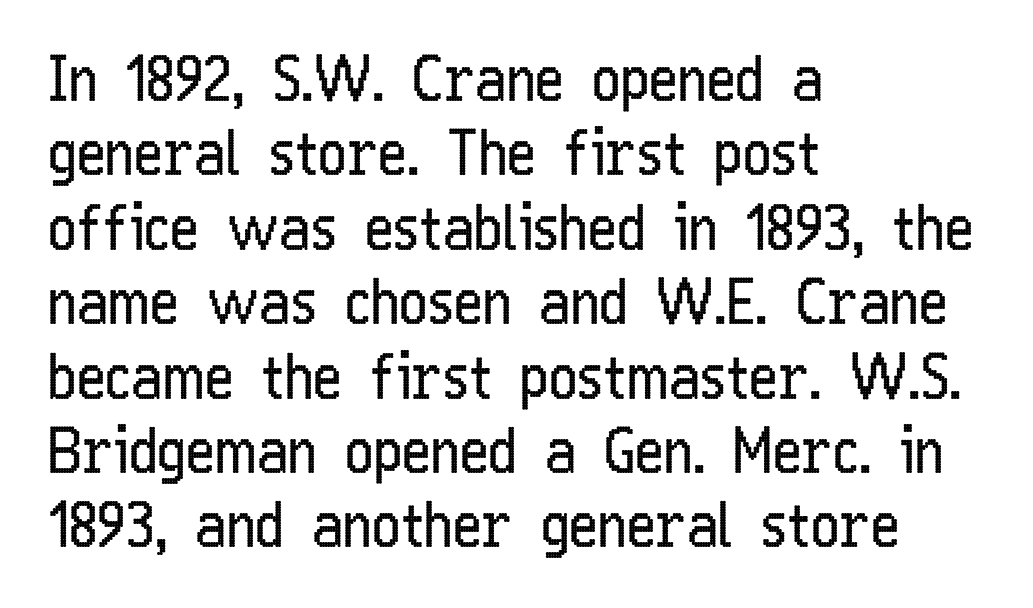
The passage is arranged the way most books set body copy — flush left. A roman cut, with each character standing at attention. Character widths vary here, with narrow letters taking less room than wide ones. Nothing heavy about these letters — not bold at all.
